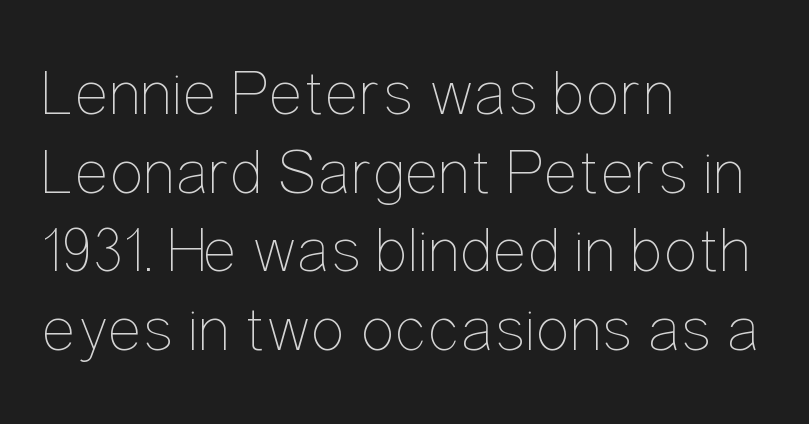
{"italic": "no", "bold": "no", "weight": "thin", "width": "condensed", "stroke_contrast": "low", "x_height": "medium", "monospaced": "no", "underline": "no", "align": "left", "line_spacing_ratio": 1.21, "letter_spacing": "normal", "letter_spacing_em": 0.0, "glyph_px": 65}
